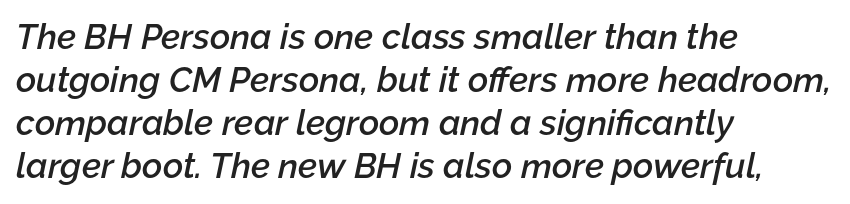
{"italic": "yes", "lean": "right", "slant_degrees": 12, "bold": "semi", "weight": "semibold", "width": "normal", "stroke_contrast": "low", "x_height": "medium", "monospaced": "no", "underline": "no", "align": "left", "line_spacing_ratio": 1.23, "letter_spacing": "normal", "letter_spacing_em": 0.0, "glyph_px": 35}
